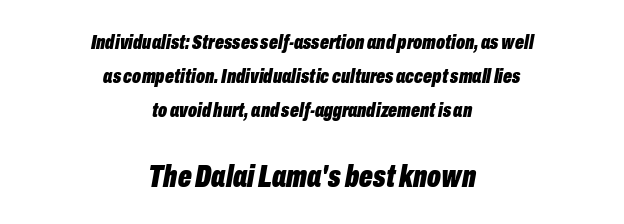
The line texture is even and compact thanks to regular tracking. Which chunk is bigger? The second one — the bottom block dwarfs the top. The passage shown stacks its lines at a standard gap. Stroke thickness is high; the sample reads as a true bold. Characters are canted at an angle relative to the baseline's perpendicular. Spacing verdict: proportional, widths tailored to each character.
